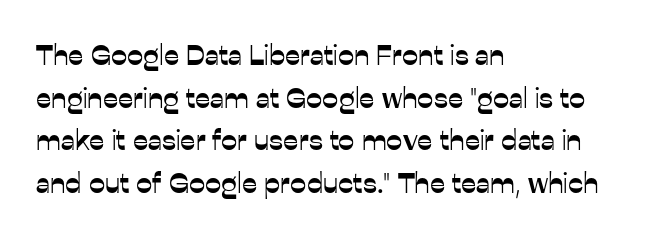
The image shows 29 px sans-serif type, upright; set left-aligned, normal line spacing (1.47x), normal letter spacing, not underlined; low stroke contrast and a medium x-height.
